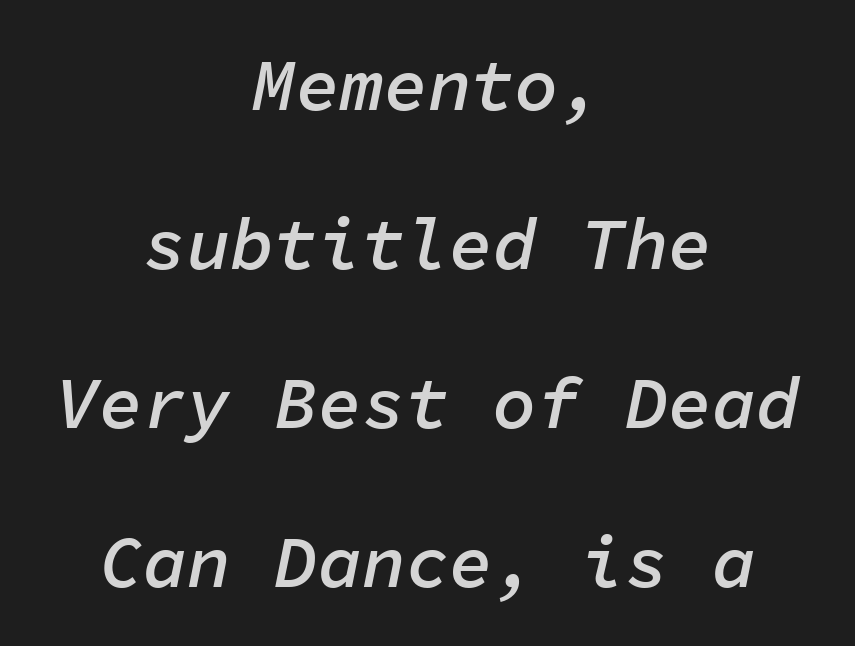
Q: Is the text bold? A: Semi-bold.
Q: Is the text italic (slanted)? A: Yes, it leans right by about 11 degrees.
Q: Is the text underlined? A: No.
Q: How is the paragraph aligned? A: Centered.
Q: Is the spacing between letters normal or unusually wide? A: Normal.
Q: Is the spacing between lines tight, normal or loose? A: Loose.
Q: Width (condensed, normal, or wide)? A: Normal.
Q: Stroke contrast? A: Low.
Q: x-height? A: Medium.
Q: Monospaced? A: Yes.
